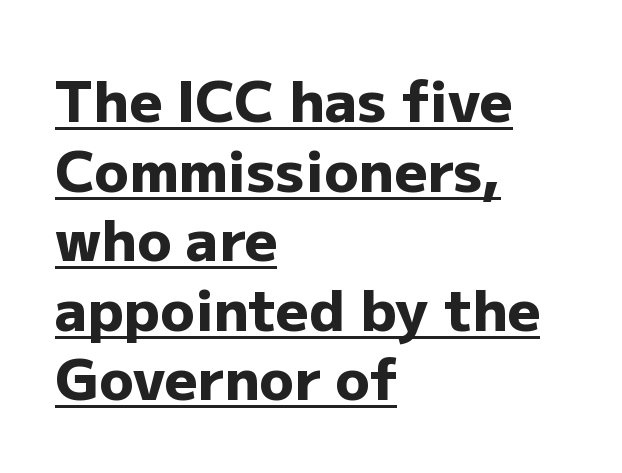
Style check: upright. Check where the strokes stop: nothing finishes them off — pure sans. Students, this is bold: see how much ink each stroke carries. The glyphs are accompanied by a horizontal stroke just below them. Do the characters align in a grid? No, the font is proportional. The letterforms sit shoulder to shoulder at normal distance.
